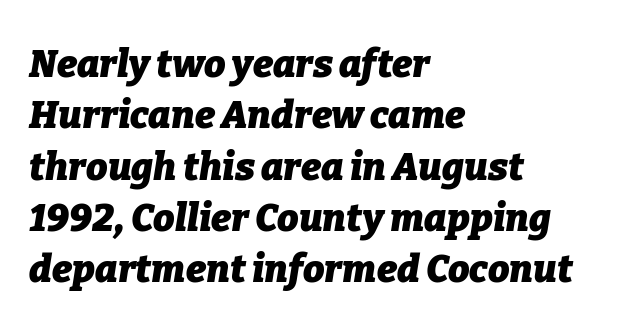
Words appear dense and cohesive because spacing is normal. Underline: absent. Horizontal alignment here is leftward, the default for most running prose. The face used here has a pronounced slope to its letters.
